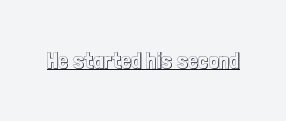
The image shows 22 px text type, upright; set normal letter spacing, underlined.
